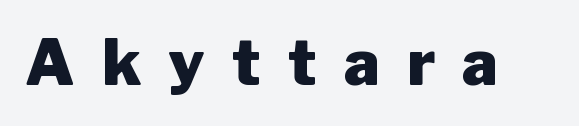
Emphasis by weight is at full strength: bold. You can tell from the bare stems that sans-serif type was used. How are the letters spaced? Widely, with obvious added tracking. Honestly, there is no underline to notice here at all.
